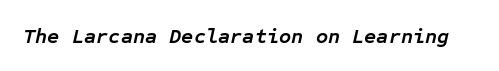
Q: Is the text bold? A: Yes.
Q: Is the text italic (slanted)? A: Yes, it leans right by about 12 degrees.
Q: Is the text underlined? A: No.
Q: Is the spacing between letters normal or unusually wide? A: Normal.
